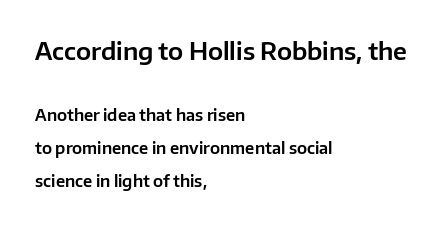
Q: Is the text italic (slanted)? A: No, it is upright.
Q: Is the text underlined? A: No.
Q: How is the paragraph aligned? A: Left-aligned.
Q: Is the spacing between letters normal or unusually wide? A: Normal.
Q: Is the spacing between lines tight, normal or loose? A: Loose.
Q: Which block of text is set in a larger size, the first (top) or the second (bottom)? A: The first (top) one.
